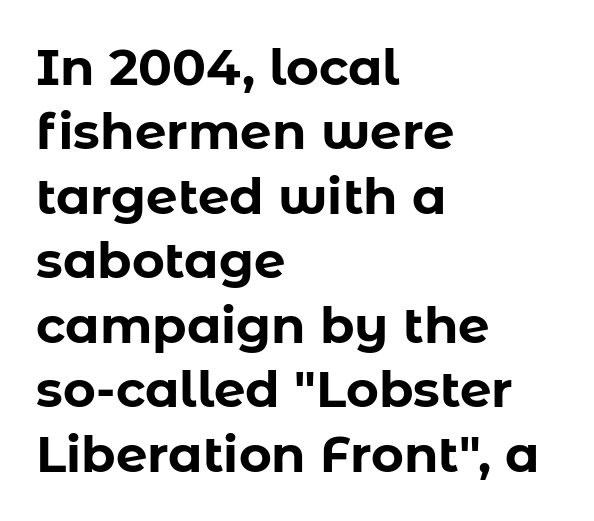
The image shows 50 px bold sans-serif type, upright; set left-aligned, normal line spacing (1.29x), normal letter spacing, not underlined; low stroke contrast and a medium x-height.
